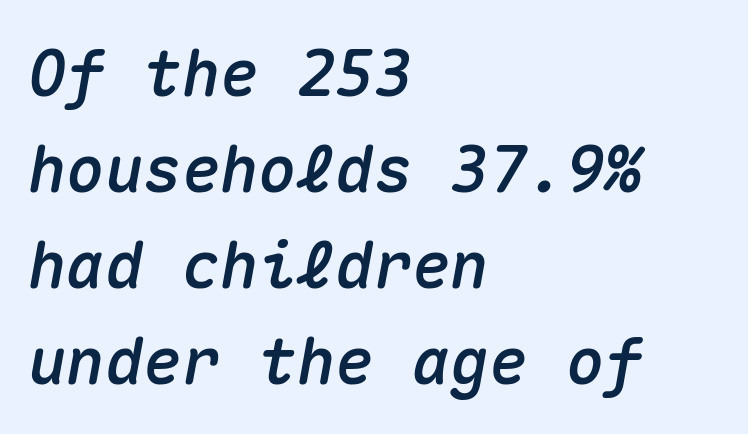
Q: Is the text italic (slanted)? A: Yes, it leans right by about 10 degrees.
Q: Is the text underlined? A: No.
Q: How is the paragraph aligned? A: Left-aligned.
Q: Is the spacing between letters normal or unusually wide? A: Normal.
Q: Is the spacing between lines tight, normal or loose? A: Normal.
Q: Width (condensed, normal, or wide)? A: Normal.
Q: Stroke contrast? A: Medium.
Q: x-height? A: Medium.
Q: Monospaced? A: Yes.
